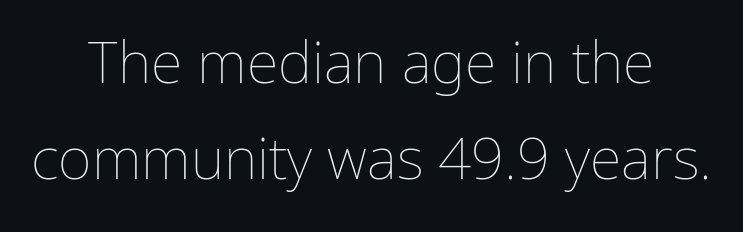
The image shows 58 px thin type, upright; set centered, normal line spacing (1.66x), normal letter spacing, not underlined; low stroke contrast and a medium x-height.
